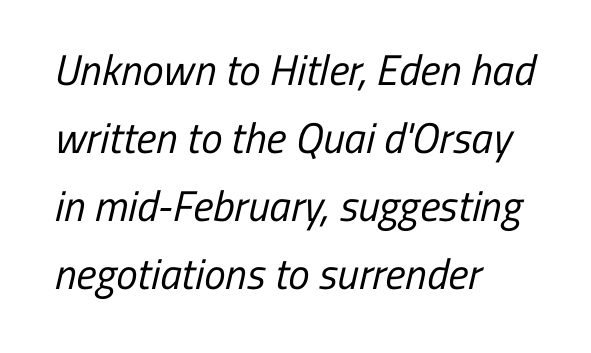
{"serif": "no", "bold": "no", "weight": "regular", "width": "condensed", "stroke_contrast": "low", "x_height": "medium", "monospaced": "no", "underline": "no", "align": "left", "line_spacing": "normal", "line_spacing_ratio": 1.58, "letter_spacing": "normal", "letter_spacing_em": 0.0, "glyph_px": 43}
